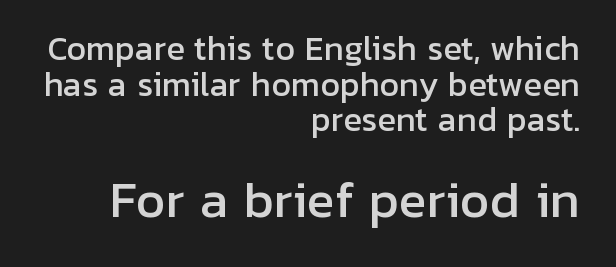
The image shows 47 px sans-serif type, upright; set right-aligned, tight line spacing (1.15x), normal letter spacing, not underlined; the second (bottom) block is 1.52x larger; low stroke contrast and a medium x-height.
